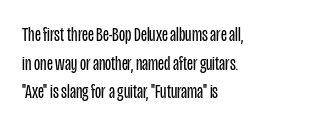
Honestly, the letter spacing is just normal — you wouldn't notice it. Every row of glyphs begins at an identical x-position on the left. The lettering holds an erect, upright posture throughout. A typesetter would call this leading conventional body-copy spacing.
